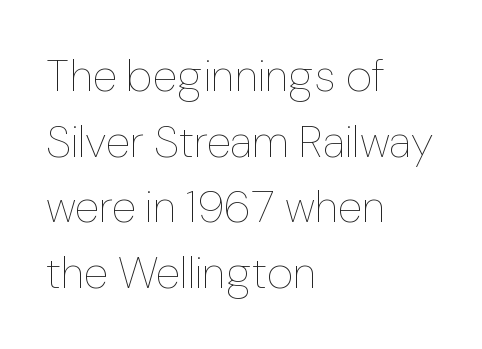
{"italic": "no", "bold": "no", "weight": "thin", "width": "normal", "stroke_contrast": "low", "x_height": "medium", "monospaced": "no", "underline": "no", "align": "left", "line_spacing": "normal", "line_spacing_ratio": 1.46, "letter_spacing": "normal", "letter_spacing_em": 0.0, "glyph_px": 45}
